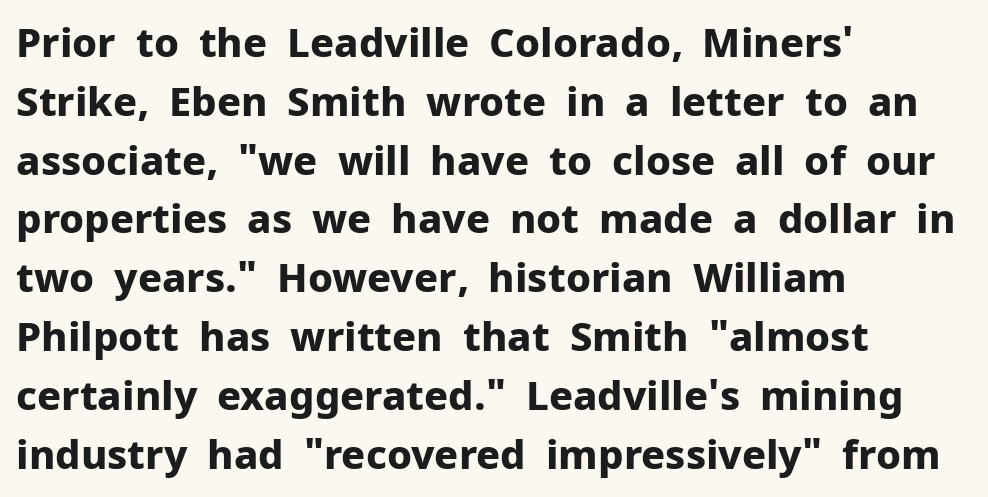
The image shows 40 px bold sans-serif type, upright; set left-aligned, normal line spacing (1.47x), normal letter spacing, not underlined; low stroke contrast and a medium x-height.
